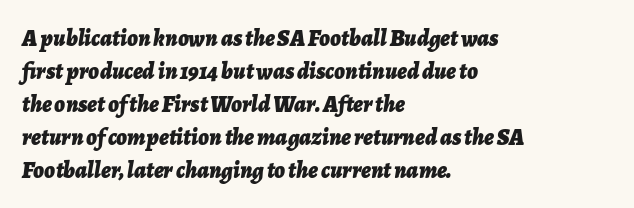
Heavy, bold letterforms. The block of text has a typical density, with ordinary space between rows. This is oblique type, the kind used for emphasis or titles. Is the block centered? No — it sits flush against the left margin. Any mark beneath the type? The region is blank.
